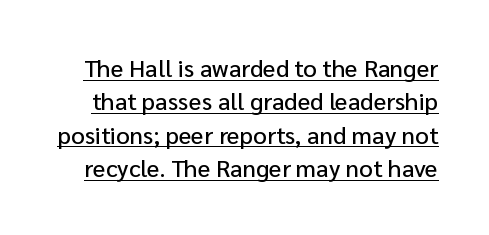
The image shows 24 px text type, upright; set normal line spacing (1.39x), normal letter spacing, underlined.
